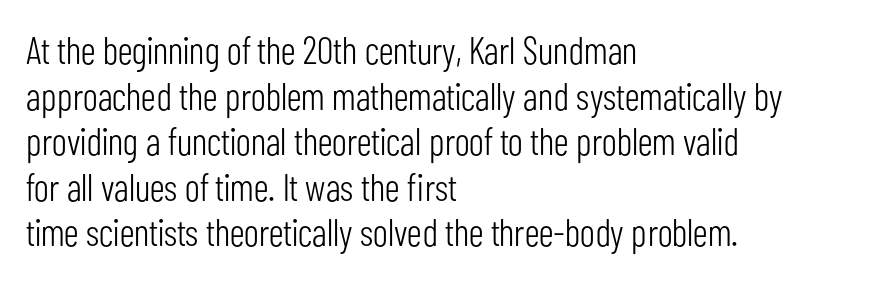
{"serif": "no", "italic": "no", "bold": "no", "weight": "light", "width": "condensed", "stroke_contrast": "low", "x_height": "medium", "monospaced": "no", "underline": "no", "align": "left", "line_spacing_ratio": 1.2, "letter_spacing": "normal", "letter_spacing_em": 0.0, "glyph_px": 38}
